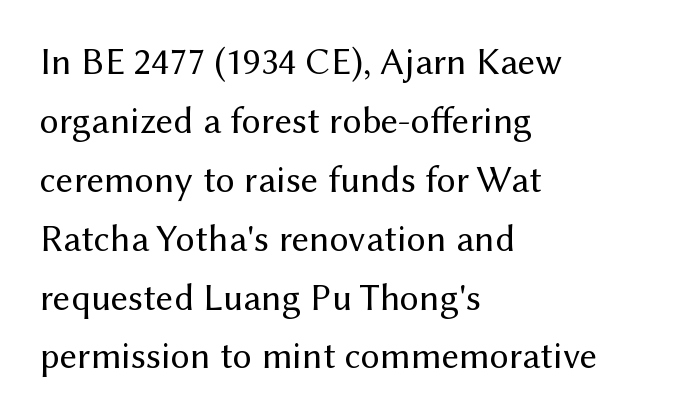
Letter spacing: default. The letters carry no serifs — their stems end cleanly without finishing strokes. This rendering uses left alignment, leaving the right contour irregular. The passage shown is typed in a proportional face where columns would drift.
